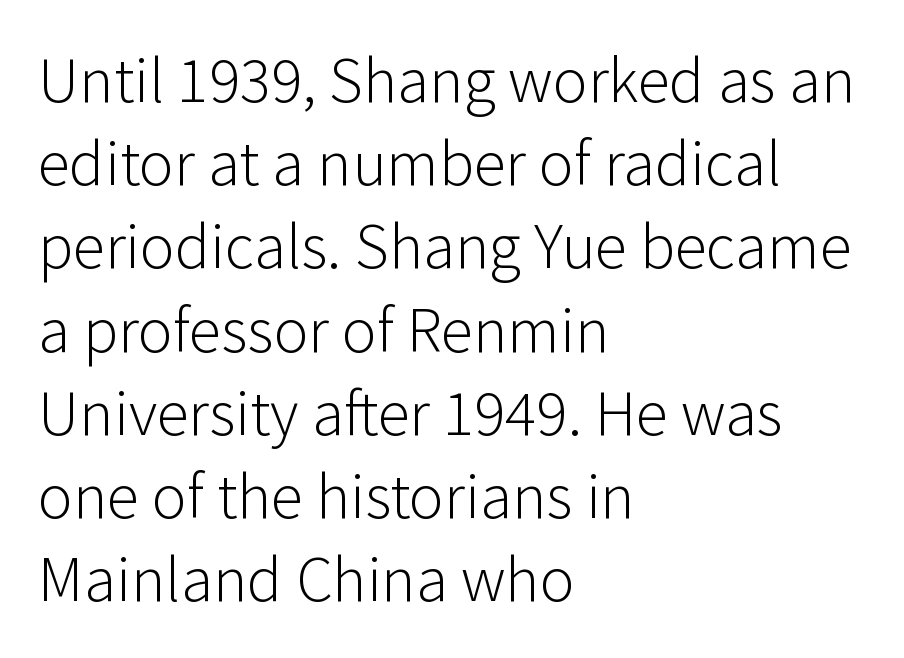
{"serif": "no", "italic": "no", "bold": "no", "weight": "light", "width": "normal", "stroke_contrast": "low", "x_height": "medium", "monospaced": "no", "underline": "no", "align": "left", "line_spacing": "normal", "line_spacing_ratio": 1.28, "letter_spacing": "normal", "letter_spacing_em": 0.0, "glyph_px": 65}
